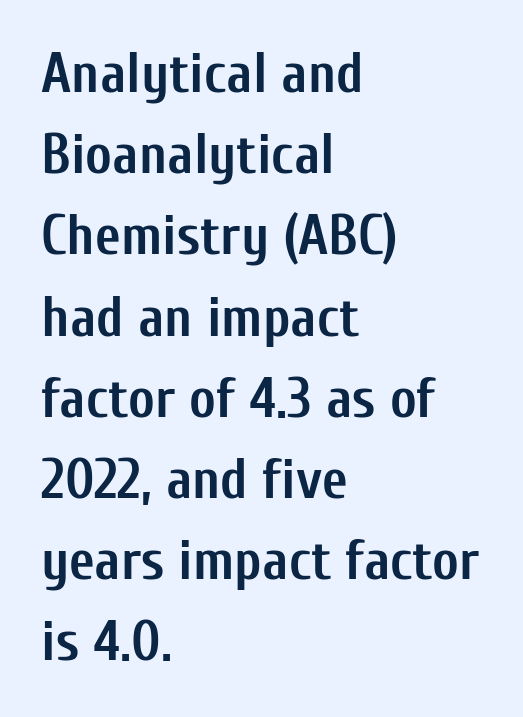
The image shows 56 px semibold, condensed sans-serif type, upright; set left-aligned, normal line spacing (1.45x), normal letter spacing, not underlined; low stroke contrast and a medium x-height.
